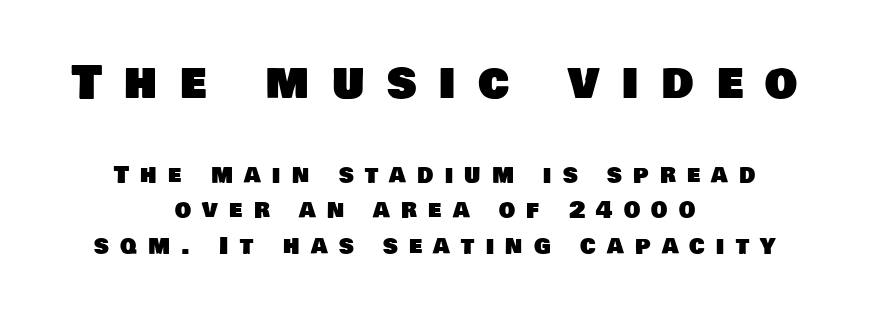
{"serif": "no", "width": "normal", "stroke_contrast": "low", "x_height": "large", "monospaced": "no", "underline": "no", "align": "center", "line_spacing": "normal", "line_spacing_ratio": 1.56, "letter_spacing": "wide", "letter_spacing_em": 0.49, "larger_block": "first", "size_ratio": 2.0, "glyph_px": 46}
